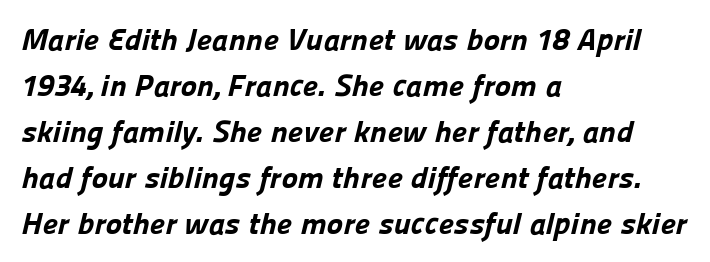
{"serif": "no", "bold": "yes", "weight": "bold", "width": "normal", "stroke_contrast": "low", "x_height": "medium", "monospaced": "no", "underline": "no", "align": "left", "line_spacing": "normal", "line_spacing_ratio": 1.48, "letter_spacing": "normal", "letter_spacing_em": 0.0, "glyph_px": 31}
